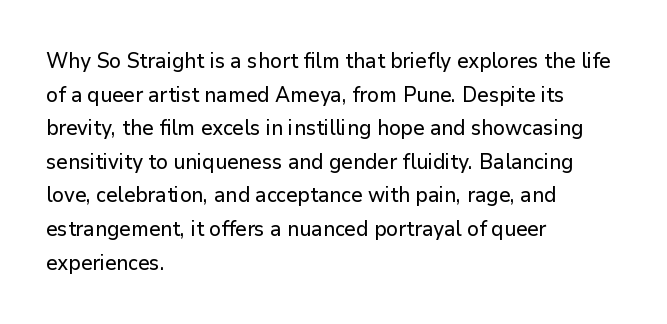
Between one letter and the next there's only the usual sliver of space. The baseline area is clear. Vertically, the passage feels balanced, rows spaced as you'd expect. This sample is left-justified, so line endings fall wherever the words run out.
